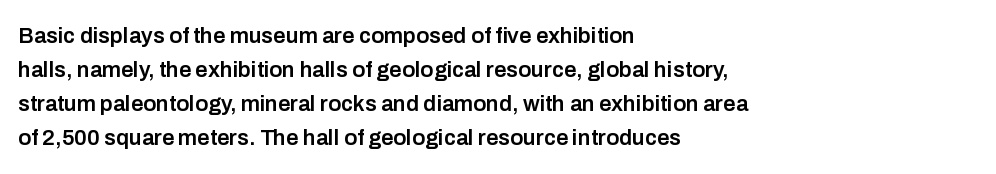
{"italic": "no", "bold": "semi", "underline": "no", "align": "left", "line_spacing": "normal", "line_spacing_ratio": 1.55, "letter_spacing": "normal", "letter_spacing_em": 0.0, "glyph_px": 22}
